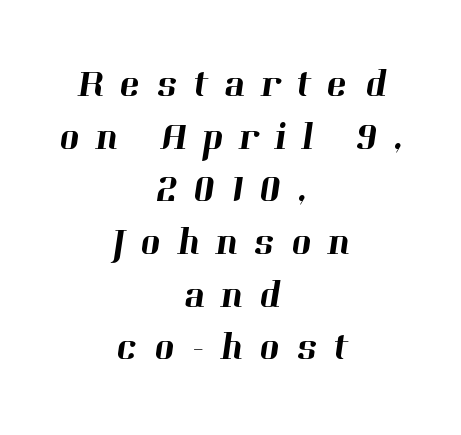
The horizontal fit of the characters is loose and conspicuously gappy. Looks like regular typesetting: each glyph gets only the width it needs. A typesetter would label this face a serif. Horizontally, the lines are justified to the midpoint only. Glance below the letters and you will spot only blank space.
